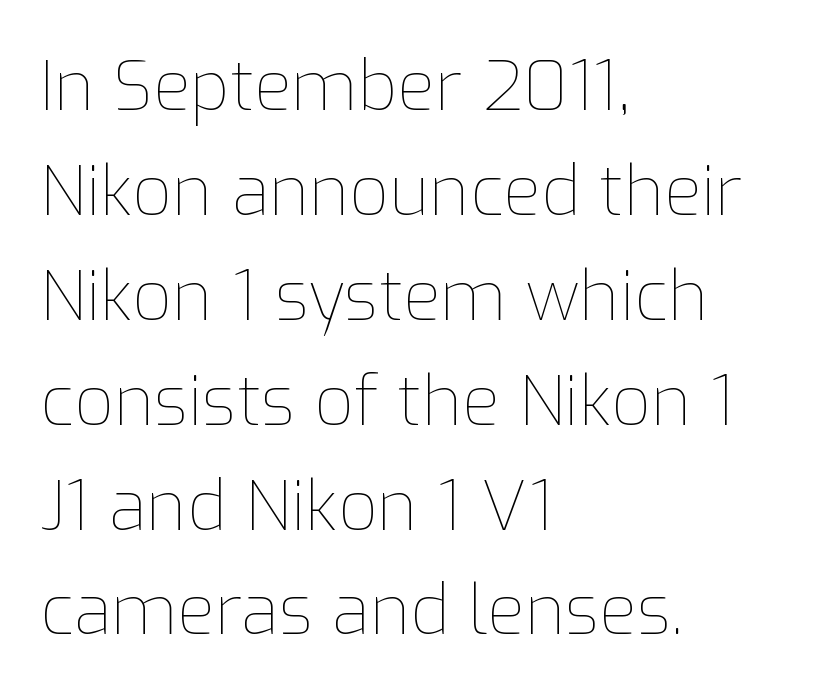
Q: Is the text bold? A: No.
Q: Is the text italic (slanted)? A: No, it is upright.
Q: Is the text underlined? A: No.
Q: How is the paragraph aligned? A: Left-aligned.
Q: Is the spacing between letters normal or unusually wide? A: Normal.
Q: Is the spacing between lines tight, normal or loose? A: Normal.
Q: Width (condensed, normal, or wide)? A: Normal.
Q: Stroke contrast? A: Low.
Q: x-height? A: Medium.
Q: Monospaced? A: No.
